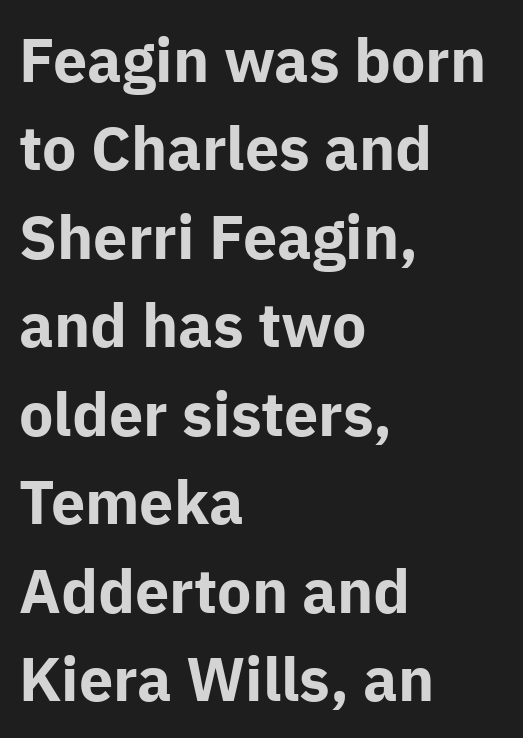
{"serif": "no", "italic": "no", "bold": "yes", "weight": "bold", "width": "normal", "stroke_contrast": "low", "x_height": "medium", "monospaced": "no", "underline": "no", "align": "left", "line_spacing": "normal", "line_spacing_ratio": 1.45, "letter_spacing": "normal", "letter_spacing_em": 0.0, "glyph_px": 61}
